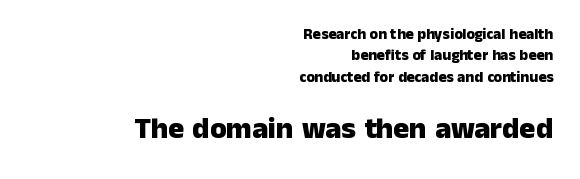
Q: Is the text bold? A: Yes.
Q: Is the text italic (slanted)? A: No, it is upright.
Q: Is the typeface a serif or a sans-serif typeface? A: Sans-serif.
Q: Is the text underlined? A: No.
Q: How is the paragraph aligned? A: Right-aligned.
Q: Is the spacing between letters normal or unusually wide? A: Normal.
Q: Is the spacing between lines tight, normal or loose? A: Normal.
Q: Which block of text is set in a larger size, the first (top) or the second (bottom)? A: The second (bottom) one.
Q: Width (condensed, normal, or wide)? A: Normal.
Q: Stroke contrast? A: Low.
Q: x-height? A: Medium.
Q: Monospaced? A: No.
